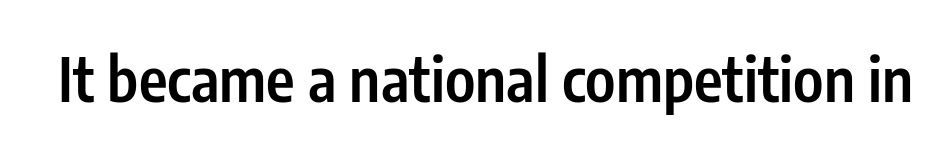
The image shows 61 px semibold, condensed sans-serif type, upright; set normal letter spacing, not underlined; low stroke contrast and a medium x-height.
